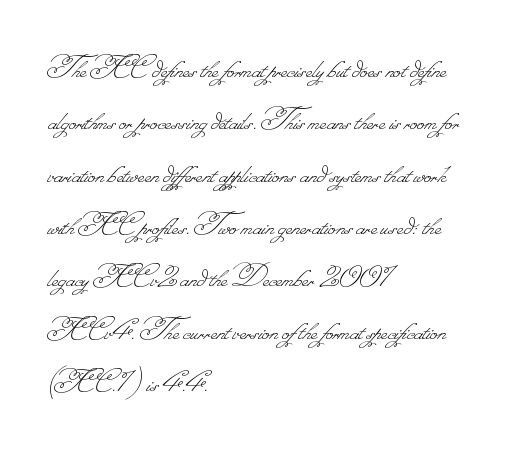
Q: Is the text bold? A: No.
Q: Is the text underlined? A: No.
Q: How is the paragraph aligned? A: Left-aligned.
Q: Is the spacing between letters normal or unusually wide? A: Normal.
Q: Is the spacing between lines tight, normal or loose? A: Normal.
Q: Width (condensed, normal, or wide)? A: Normal.
Q: Stroke contrast? A: Low.
Q: Monospaced? A: No.
